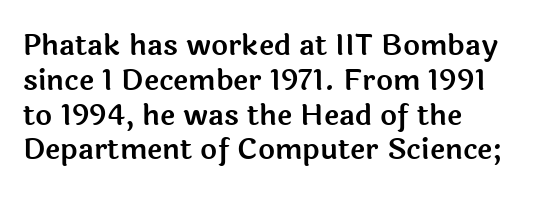
Q: Is the text italic (slanted)? A: No, it is upright.
Q: Is the typeface a serif or a sans-serif typeface? A: Sans-serif.
Q: Is the text underlined? A: No.
Q: How is the paragraph aligned? A: Left-aligned.
Q: Is the spacing between letters normal or unusually wide? A: Normal.
Q: Width (condensed, normal, or wide)? A: Normal.
Q: x-height? A: Medium.
Q: Monospaced? A: No.
